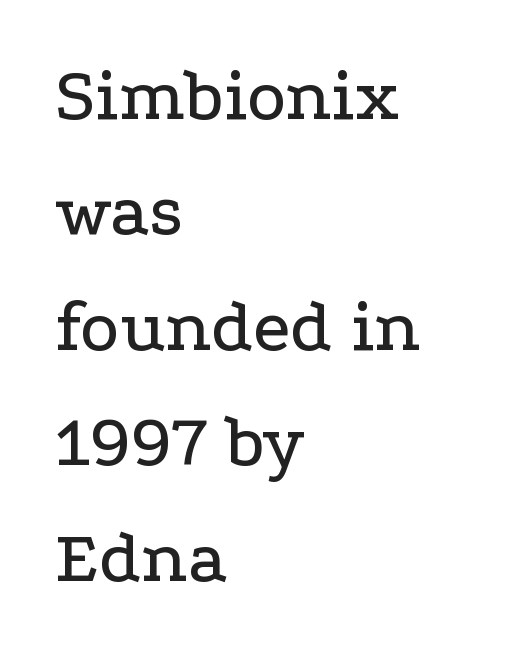
{"serif": "yes", "italic": "no", "width": "wide", "stroke_contrast": "low", "x_height": "medium", "monospaced": "no", "underline": "no", "align": "left", "line_spacing": "normal", "line_spacing_ratio": 1.56, "letter_spacing": "normal", "letter_spacing_em": 0.0, "glyph_px": 74}
